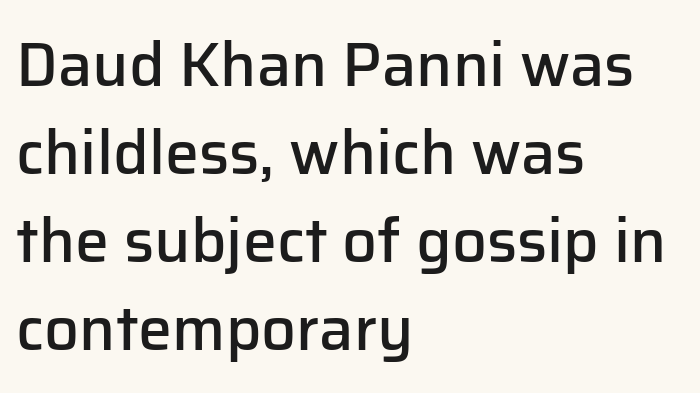
The image shows 61 px semibold sans-serif type, upright; set left-aligned, normal line spacing (1.44x), normal letter spacing, not underlined; low stroke contrast and a medium x-height.
